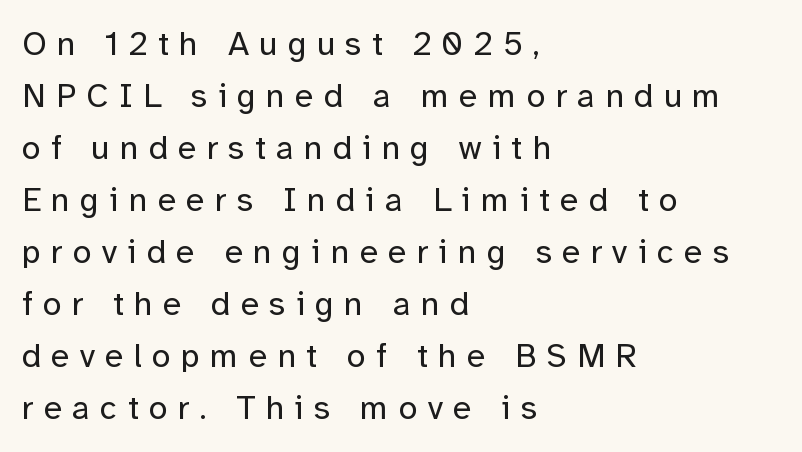
{"serif": "no", "italic": "no", "bold": "no", "weight": "regular", "width": "normal", "stroke_contrast": "low", "x_height": "medium", "monospaced": "no", "underline": "no", "align": "left", "line_spacing": "normal", "line_spacing_ratio": 1.53, "letter_spacing": "wide", "letter_spacing_em": 0.3, "glyph_px": 34}
